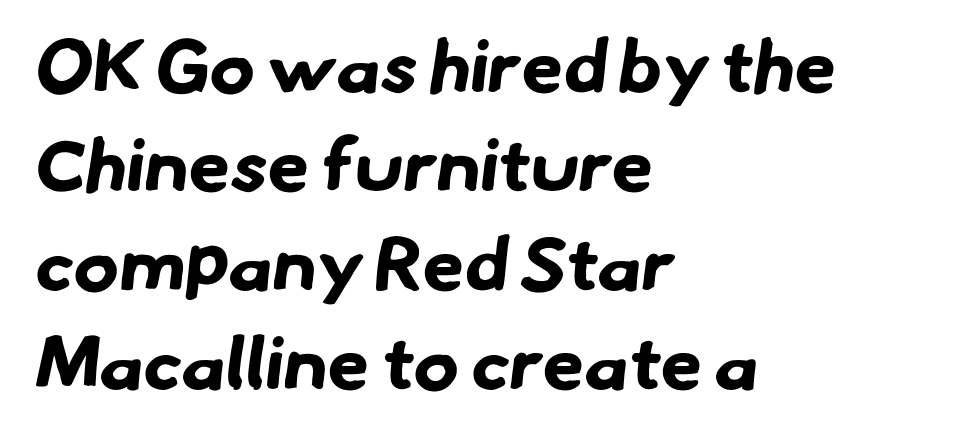
Q: Is the text bold? A: Yes.
Q: Is the typeface a serif or a sans-serif typeface? A: Sans-serif.
Q: Is the text underlined? A: No.
Q: How is the paragraph aligned? A: Left-aligned.
Q: Is the spacing between letters normal or unusually wide? A: Normal.
Q: Is the spacing between lines tight, normal or loose? A: Normal.
Q: Width (condensed, normal, or wide)? A: Normal.
Q: Stroke contrast? A: Low.
Q: x-height? A: Small.
Q: Monospaced? A: No.
